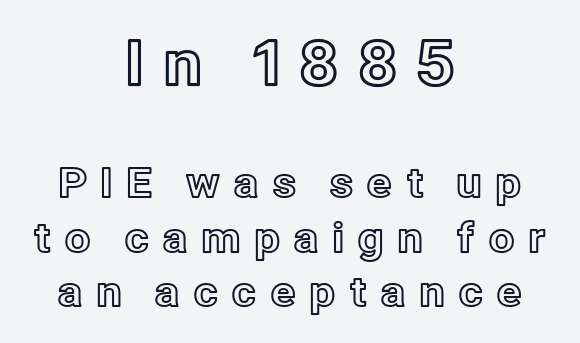
The image shows 62 px text type, upright; set centered, normal line spacing (1.32x), unusually wide letter spacing (+0.31 em), not underlined; the first (top) block is 1.51x larger; a medium x-height.
